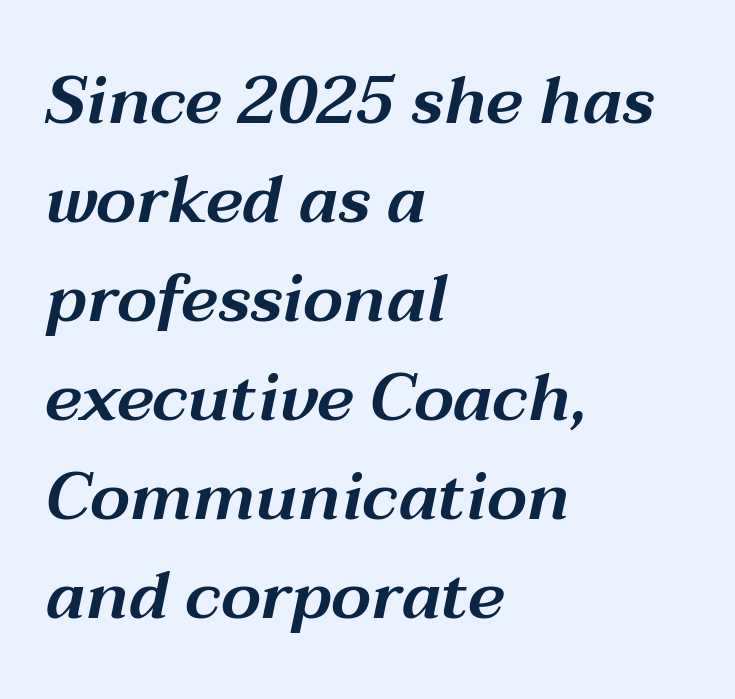
Q: Is the text italic (slanted)? A: Yes, it leans right by about 12 degrees.
Q: Is the text underlined? A: No.
Q: How is the paragraph aligned? A: Left-aligned.
Q: Is the spacing between letters normal or unusually wide? A: Normal.
Q: Is the spacing between lines tight, normal or loose? A: Normal.
Q: Width (condensed, normal, or wide)? A: Wide.
Q: Stroke contrast? A: Medium.
Q: x-height? A: Medium.
Q: Monospaced? A: No.
